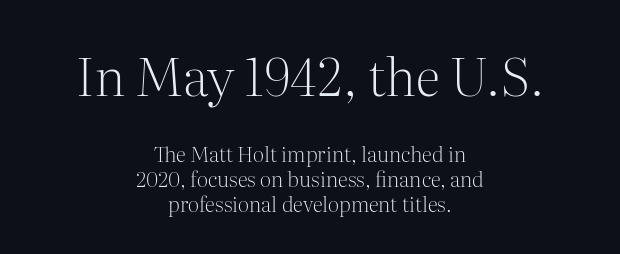
{"serif": "yes", "italic": "no", "bold": "no", "weight": "light", "width": "normal", "stroke_contrast": "medium", "x_height": "medium", "monospaced": "no", "underline": "no", "align": "center", "line_spacing_ratio": 1.19, "letter_spacing": "normal", "letter_spacing_em": 0.0, "larger_block": "first", "size_ratio": 2.48, "glyph_px": 52}
